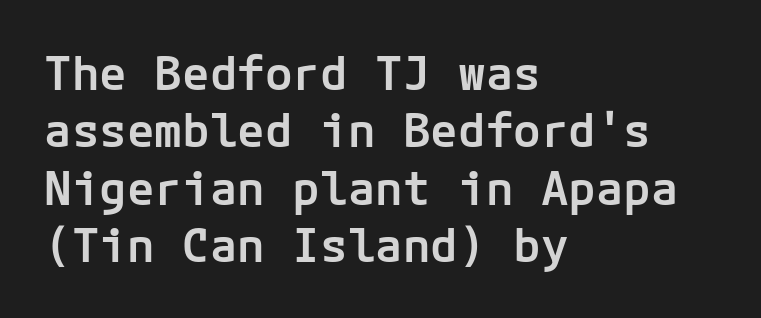
Look at the bottom of the vertical strokes: they stop flat, with no serifs. Glance below the letters and you will spot only blank space. As a designer I'd log this as weight 600, semibold. A student would call this left alignment; a typographer would say flush left, rag right. Baseline-to-baseline distance is the conventional proportion of letter height.
